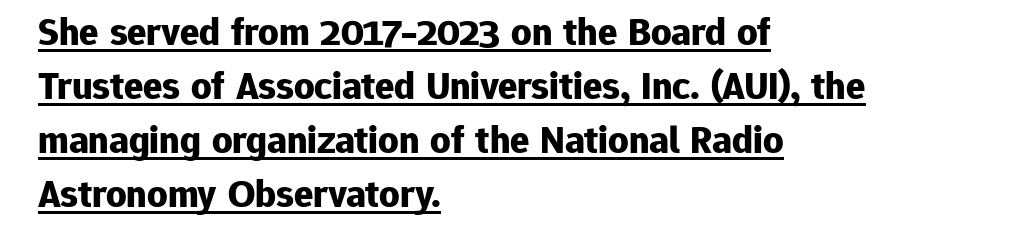
{"serif": "no", "italic": "no", "bold": "yes", "weight": "bold", "width": "normal", "stroke_contrast": "low", "x_height": "medium", "monospaced": "no", "underline": "yes", "align": "left", "line_spacing": "normal", "line_spacing_ratio": 1.35, "letter_spacing": "normal", "letter_spacing_em": 0.0, "glyph_px": 40}
